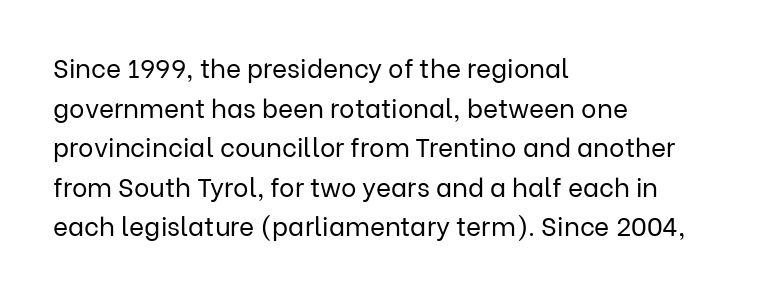
The image shows 26 px text type, upright; set left-aligned, normal line spacing (1.52x), normal letter spacing, not underlined.
